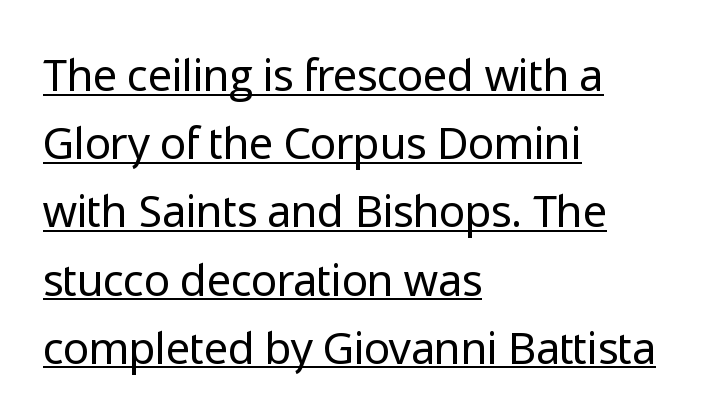
The image shows 44 px regular-weight sans-serif type, upright; set left-aligned, normal line spacing (1.55x), normal letter spacing, underlined; low stroke contrast and a medium x-height.
